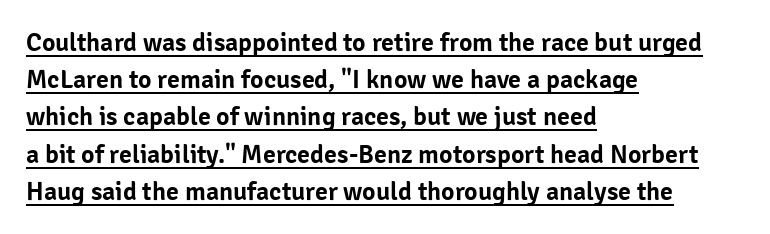
{"italic": "no", "underline": "yes", "align": "left", "line_spacing": "normal", "line_spacing_ratio": 1.43, "letter_spacing": "normal", "letter_spacing_em": 0.0, "glyph_px": 26}
